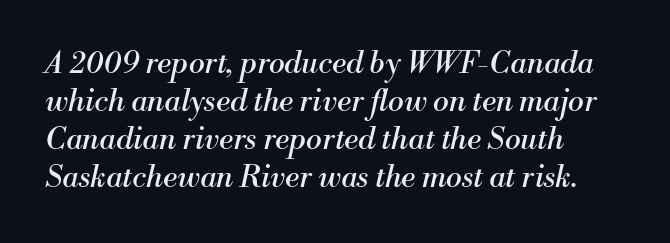
{"serif": "yes", "italic": "yes", "lean": "right", "slant_degrees": 13, "bold": "no", "weight": "regular", "width": "normal", "stroke_contrast": "medium", "x_height": "small", "monospaced": "no", "underline": "no", "align": "left", "line_spacing": "normal", "line_spacing_ratio": 1.27, "letter_spacing": "normal", "letter_spacing_em": 0.0, "glyph_px": 30}
